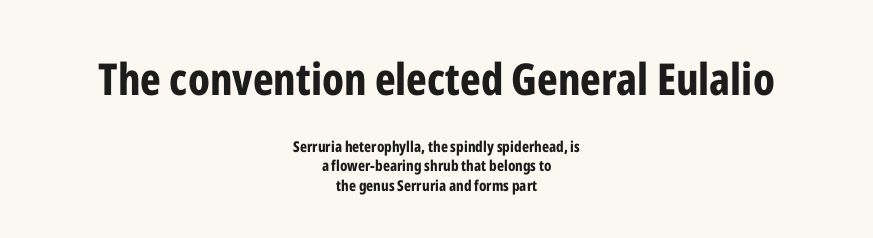
The image shows 44 px bold, condensed sans-serif type, upright; set centered, normal line spacing (1.31x), normal letter spacing, not underlined; the first (top) block is 2.93x larger; low stroke contrast and a medium x-height.
